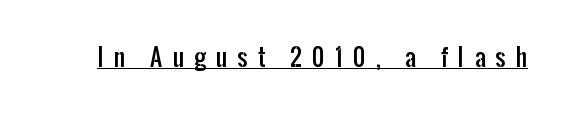
This sample carries an underscore along the baseline area. Does the lettering tilt? It doesn't — this is upright. Caption: expanded tracking, letters set apart.
